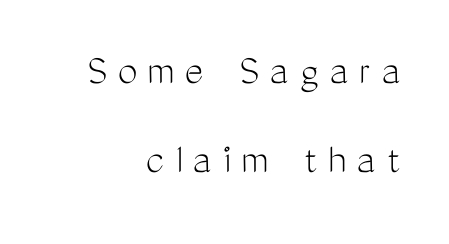
{"serif": "no", "italic": "no", "bold": "no", "weight": "light", "width": "condensed", "stroke_contrast": "medium", "x_height": "medium", "monospaced": "no", "underline": "no", "align": "right", "line_spacing": "loose", "line_spacing_ratio": 2.03, "letter_spacing": "wide", "letter_spacing_em": 0.24, "glyph_px": 44}
